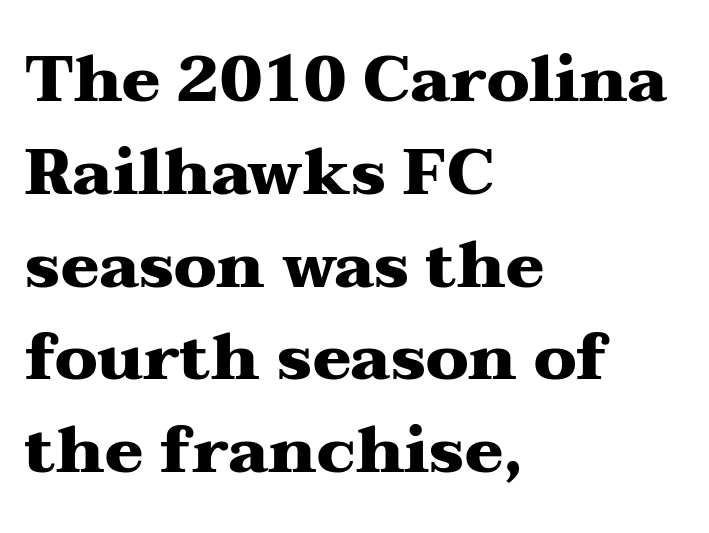
The image shows 64 px heavy, wide serif type, upright; set left-aligned, normal line spacing (1.45x), normal letter spacing, not underlined; medium stroke contrast and a medium x-height.
